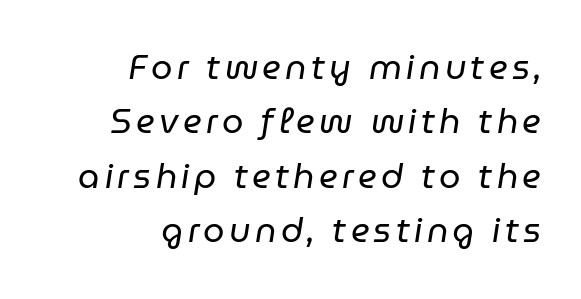
The vertical gap from one line to the next is medium. Each letter keeps its own natural width here, so spacing adapts to shape. The rendering applies a slant to the glyphs. Every row of glyphs terminates at an identical x-position on the right. Is this a heavy cut? Hardly; it is regular or lighter.
